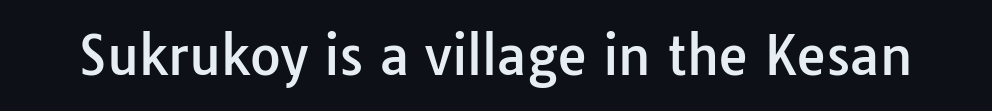
This is the regular roman posture of the typeface. The area under the type is left untouched. The passage shown has conventional tracking throughout. The text was rendered using a sans face with plain stroke endings. Spacing verdict: proportional, widths tailored to each character.
